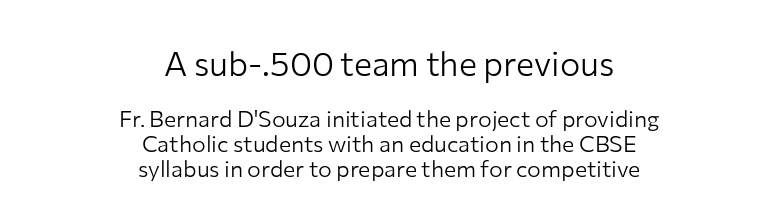
{"serif": "no", "italic": "no", "bold": "no", "weight": "light", "width": "normal", "stroke_contrast": "low", "x_height": "medium", "monospaced": "no", "underline": "no", "align": "center", "line_spacing": "tight", "line_spacing_ratio": 1.08, "letter_spacing": "normal", "letter_spacing_em": 0.0, "larger_block": "first", "size_ratio": 1.48, "glyph_px": 34}
